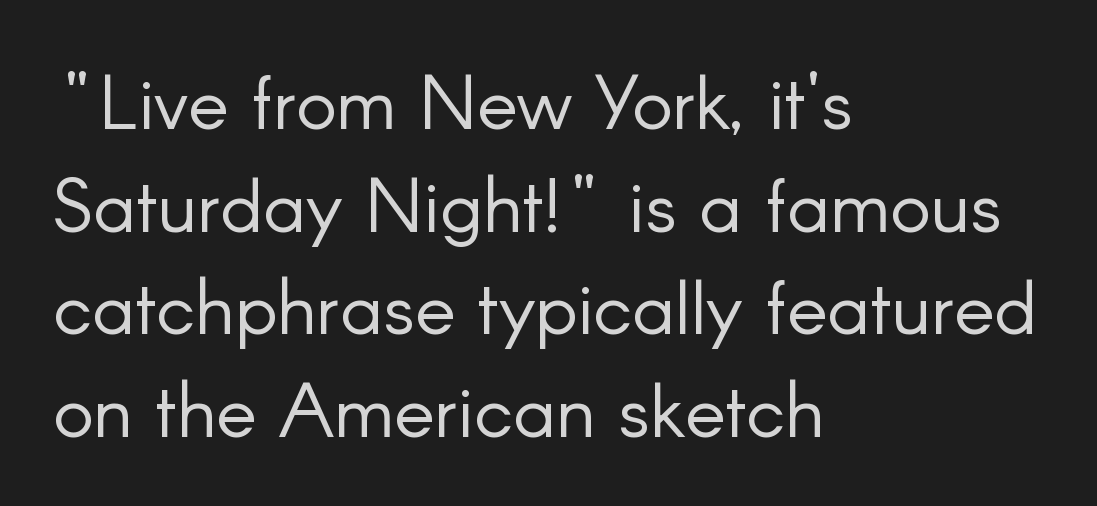
{"serif": "no", "italic": "no", "bold": "no", "weight": "light", "width": "normal", "stroke_contrast": "low", "x_height": "small", "monospaced": "no", "underline": "no", "align": "left", "line_spacing": "normal", "line_spacing_ratio": 1.35, "letter_spacing": "normal", "letter_spacing_em": 0.0, "glyph_px": 76}
